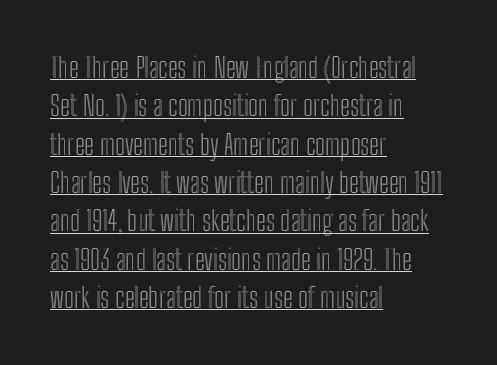
The image shows 28 px condensed type, upright; set left-aligned, normal line spacing (1.37x), normal letter spacing, underlined; a medium x-height.
